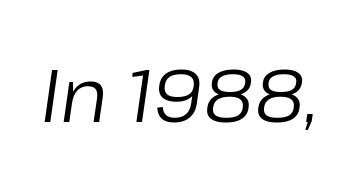
The image shows 75 px regular-weight type, italic (leaning right); set normal letter spacing, not underlined; low stroke contrast and a medium x-height.
